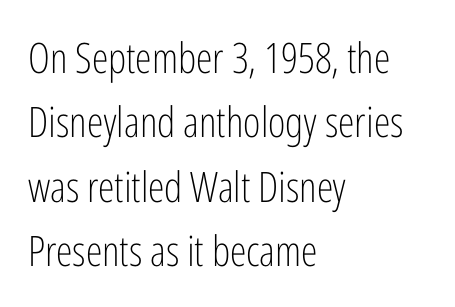
The lines sit at an ordinary, default distance from one another. Stems and bowls with no extra thickness — not bold. This rendering leaves character spacing at its baseline value. Unlike a traditional serif, this face leaves its strokes unadorned.
